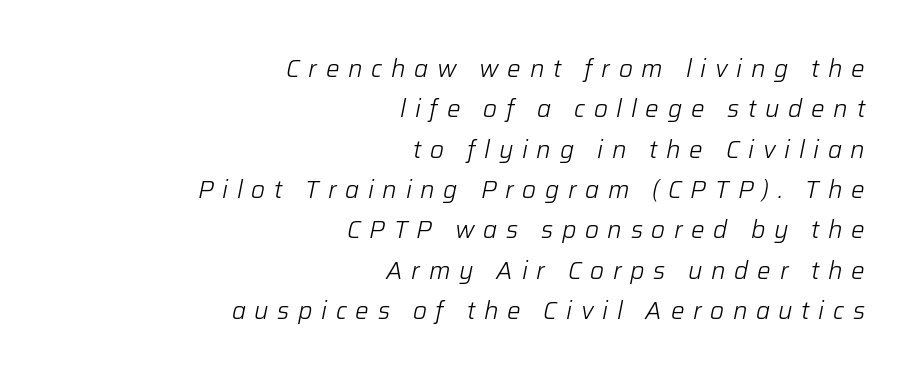
Rendered with sloped, italic letterforms. Caption: expanded tracking, letters set apart. Each stroke keeps to a modest, everyday thickness or less. Whoever set this chose a conventional vertical rhythm.
